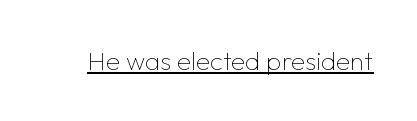
Q: Is the text bold? A: No.
Q: Is the text italic (slanted)? A: No, it is upright.
Q: Is the text underlined? A: Yes.
Q: Is the spacing between letters normal or unusually wide? A: Normal.
